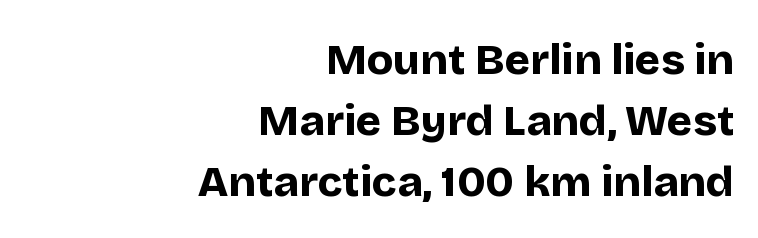
{"serif": "no", "italic": "no", "bold": "yes", "weight": "bold", "width": "normal", "stroke_contrast": "low", "x_height": "large", "monospaced": "no", "underline": "no", "align": "right", "line_spacing": "normal", "line_spacing_ratio": 1.42, "letter_spacing": "normal", "letter_spacing_em": 0.0, "glyph_px": 43}
